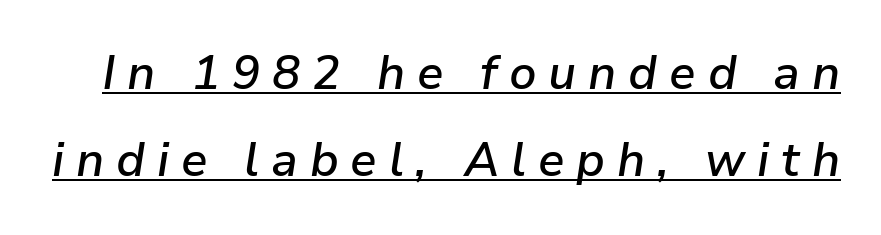
{"italic": "yes", "lean": "right", "slant_degrees": 9, "bold": "semi", "weight": "semibold", "width": "normal", "stroke_contrast": "low", "x_height": "medium", "monospaced": "no", "underline": "yes", "line_spacing_ratio": 1.86, "letter_spacing": "wide", "letter_spacing_em": 0.25, "glyph_px": 47}
